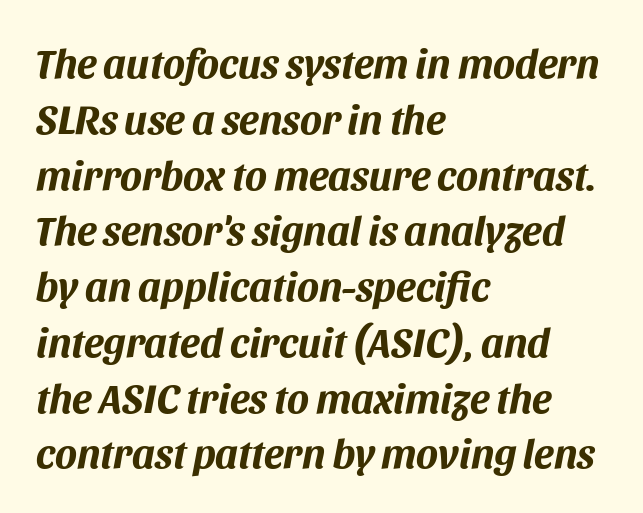
Q: Is the text bold? A: Yes.
Q: Is the text italic (slanted)? A: Yes, it leans right by about 11 degrees.
Q: Is the text underlined? A: No.
Q: How is the paragraph aligned? A: Left-aligned.
Q: Is the spacing between letters normal or unusually wide? A: Normal.
Q: Is the spacing between lines tight, normal or loose? A: Normal.
Q: Width (condensed, normal, or wide)? A: Normal.
Q: Stroke contrast? A: Medium.
Q: x-height? A: Large.
Q: Monospaced? A: No.
